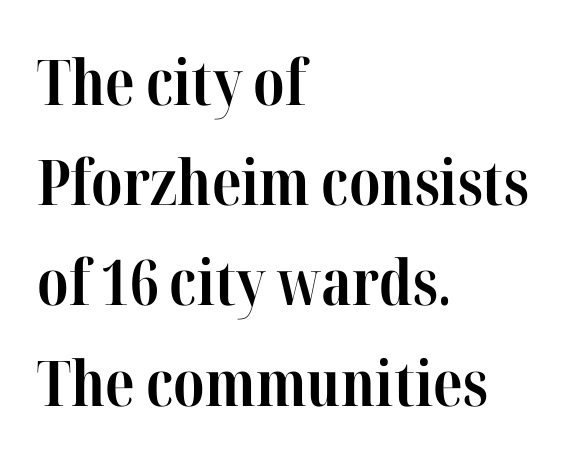
{"serif": "yes", "italic": "no", "bold": "yes", "weight": "bold", "width": "condensed", "stroke_contrast": "high", "x_height": "medium", "monospaced": "no", "underline": "no", "align": "left", "line_spacing": "normal", "line_spacing_ratio": 1.59, "letter_spacing": "normal", "letter_spacing_em": 0.0, "glyph_px": 63}
